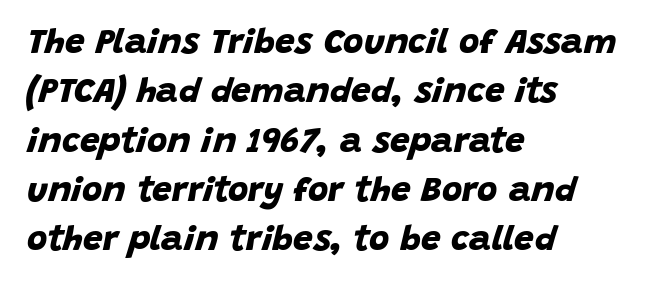
Underlining? Definitely not there. Does the copy run flush right? No — it runs flush left. Each new line begins a customary step beneath the previous one. Does extra space separate the letters? No, they use regular spacing. Pretty heavy lettering here — definitely bold.
